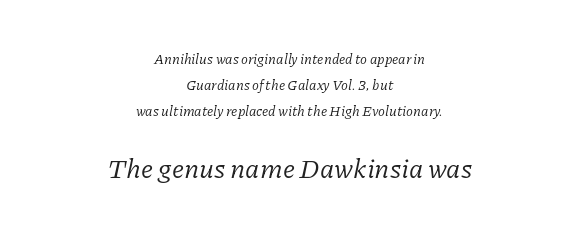
You get the small type first, then a jump to larger type. Every row of glyphs is offset so its center matches the block's center. Descenders are the only things crossing below the line. The font's italic variant was chosen for this text. Here the glyphs are tracked normally, forming tight word shapes.
